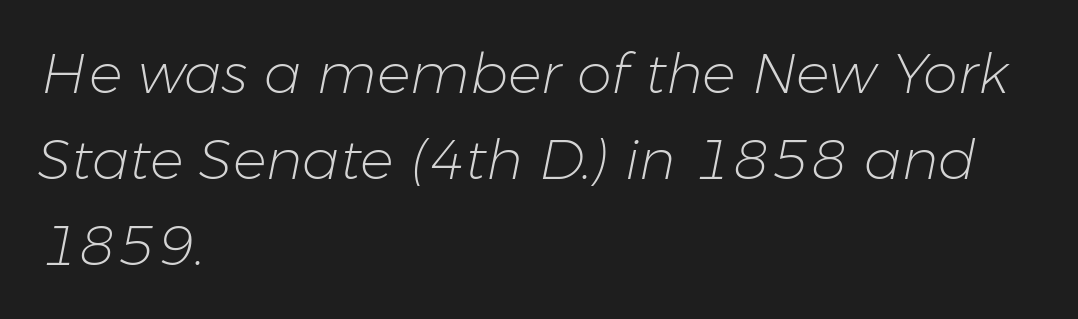
The image shows 56 px light type, italic (leaning right); set left-aligned, normal line spacing (1.54x), normal letter spacing, not underlined; low stroke contrast and a medium x-height.
